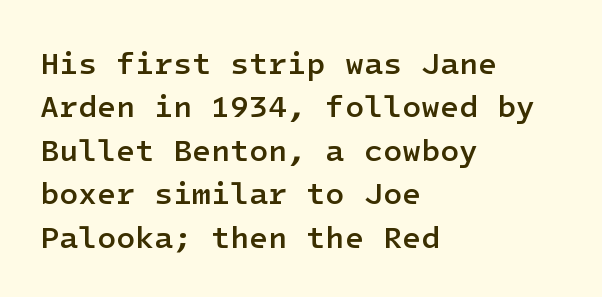
{"serif": "no", "italic": "no", "bold": "semi", "weight": "semibold", "width": "normal", "stroke_contrast": "low", "x_height": "medium", "underline": "no", "align": "left", "line_spacing": "normal", "line_spacing_ratio": 1.4, "letter_spacing": "normal", "letter_spacing_em": 0.0, "glyph_px": 31}
